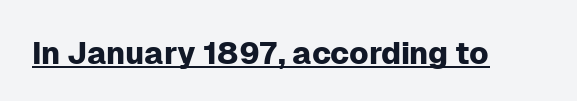
Notice how the stems are strictly vertical — no italics here. Check where the strokes stop: nothing finishes them off — pure sans. Looks like regular typesetting: each glyph gets only the width it needs. The horizontal fit of the characters is conventional and even. A baseline rule has been typeset under these characters.
